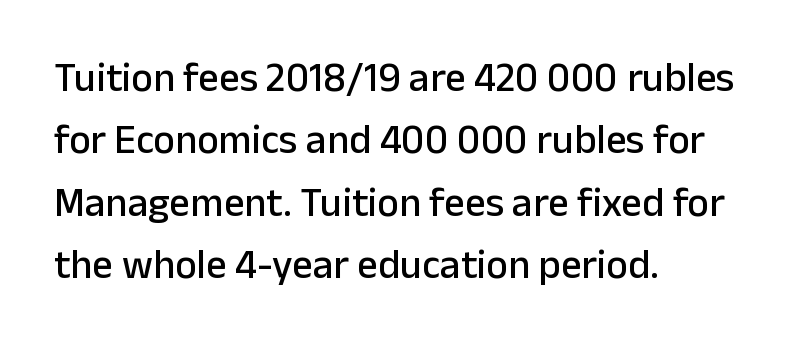
Q: Is the text italic (slanted)? A: No, it is upright.
Q: Is the typeface a serif or a sans-serif typeface? A: Sans-serif.
Q: Is the text underlined? A: No.
Q: How is the paragraph aligned? A: Left-aligned.
Q: Is the spacing between letters normal or unusually wide? A: Normal.
Q: Is the spacing between lines tight, normal or loose? A: Normal.
Q: Width (condensed, normal, or wide)? A: Normal.
Q: Stroke contrast? A: Low.
Q: x-height? A: Medium.
Q: Monospaced? A: No.
